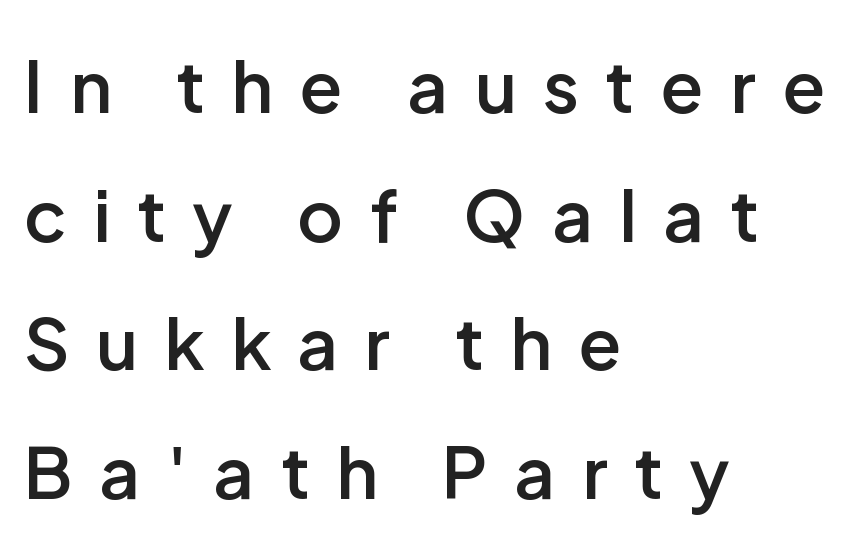
Q: Is the text bold? A: Semi-bold.
Q: Is the text italic (slanted)? A: No, it is upright.
Q: Is the typeface a serif or a sans-serif typeface? A: Sans-serif.
Q: Is the text underlined? A: No.
Q: How is the paragraph aligned? A: Left-aligned.
Q: Is the spacing between letters normal or unusually wide? A: Unusually wide.
Q: Width (condensed, normal, or wide)? A: Normal.
Q: Stroke contrast? A: Low.
Q: x-height? A: Medium.
Q: Monospaced? A: No.
